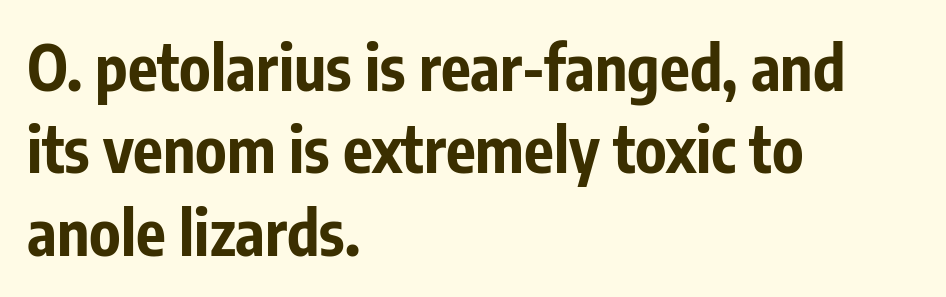
{"serif": "no", "italic": "no", "bold": "yes", "weight": "bold", "width": "condensed", "stroke_contrast": "low", "x_height": "medium", "monospaced": "no", "underline": "no", "align": "left", "line_spacing": "normal", "line_spacing_ratio": 1.33, "letter_spacing": "normal", "letter_spacing_em": 0.0, "glyph_px": 62}
